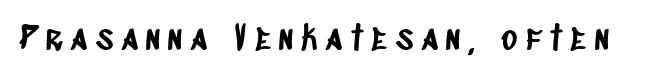
The image shows 34 px condensed sans-serif type; set unusually wide letter spacing (+0.24 em), not underlined; low stroke contrast and a large x-height.
